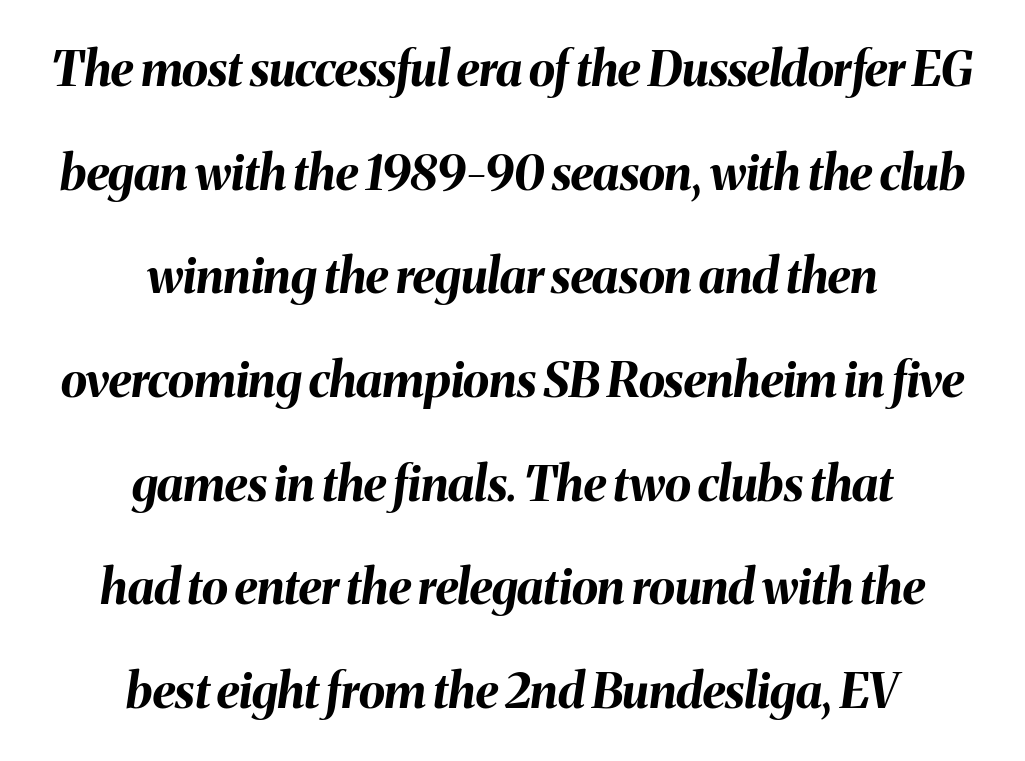
The letters advance in unequal steps, a hallmark of proportional type. Plenty of ink on the page — the face is bold. Characters follow at the spacing the type designer built in. The specimen reads as italic at a glance.
